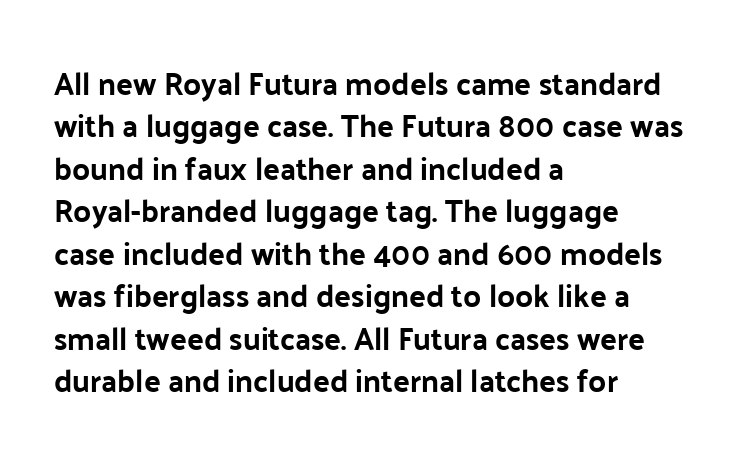
Q: Is the text italic (slanted)? A: No, it is upright.
Q: Is the typeface a serif or a sans-serif typeface? A: Sans-serif.
Q: Is the text underlined? A: No.
Q: How is the paragraph aligned? A: Left-aligned.
Q: Is the spacing between letters normal or unusually wide? A: Normal.
Q: Is the spacing between lines tight, normal or loose? A: Normal.
Q: Width (condensed, normal, or wide)? A: Normal.
Q: Stroke contrast? A: Low.
Q: x-height? A: Medium.
Q: Monospaced? A: No.
